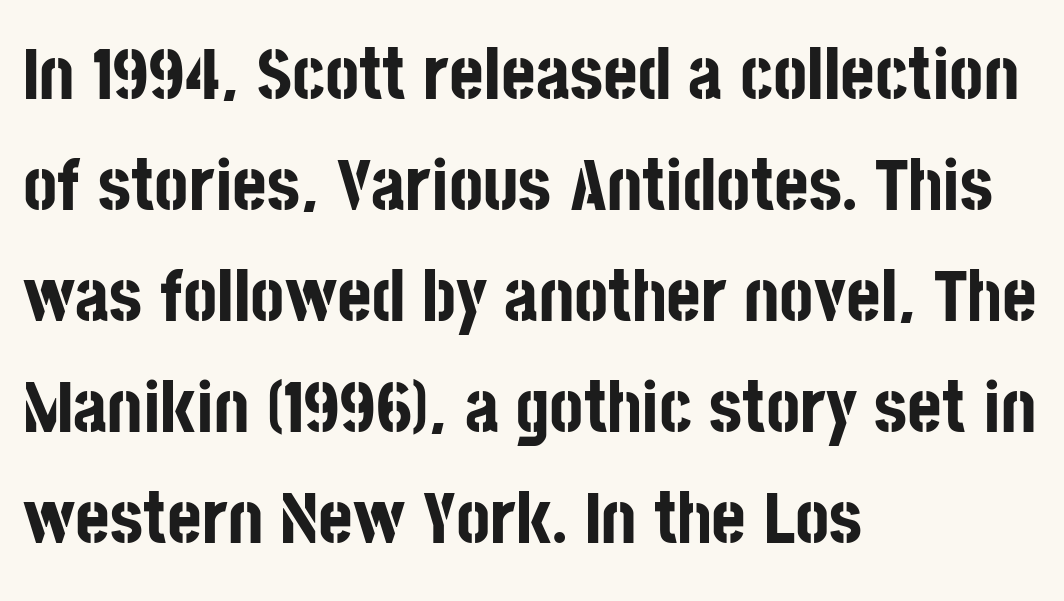
{"serif": "no", "italic": "no", "bold": "yes", "weight": "bold", "width": "condensed", "stroke_contrast": "low", "x_height": "large", "monospaced": "no", "underline": "no", "align": "left", "line_spacing": "normal", "line_spacing_ratio": 1.5, "letter_spacing": "normal", "letter_spacing_em": 0.0, "glyph_px": 74}
